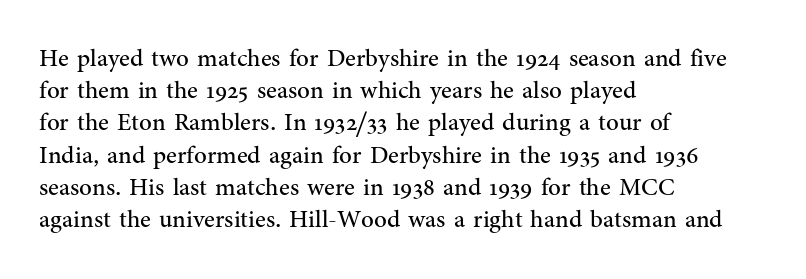
These lines keep a tight, regular rhythm from letter to letter. This sample is left-justified, so line endings fall wherever the words run out. The space between consecutive lines is moderate. Do the letters lean? They stand straight. The passage shown is not underscored anywhere. Stems and bowls with no extra thickness — not bold.
